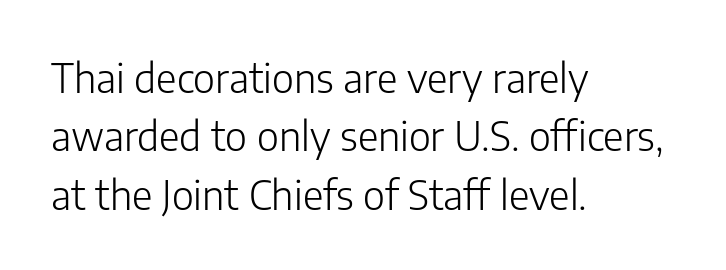
The image shows 40 px light sans-serif type, upright; set left-aligned, normal line spacing (1.46x), normal letter spacing, not underlined; low stroke contrast and a medium x-height.
